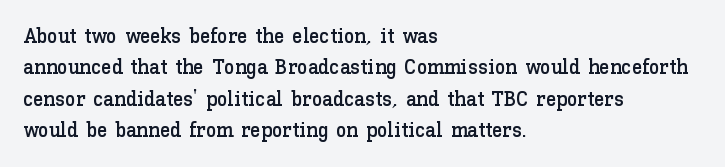
Unmarked baselines from the first word to the last. Every character sits straight up, as roman type does. The lines in this sample share a left origin and differ only in where they stop. Summary of vertical rhythm: regular, with standard interline spacing. Inter-character spacing is left at the font's built-in metrics.
